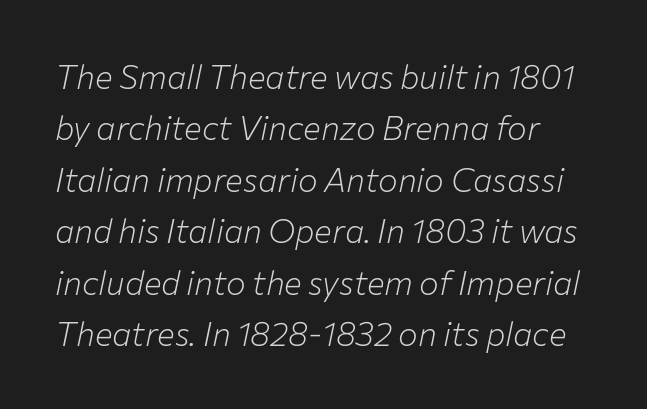
The image shows 33 px light type, italic (leaning right); set normal line spacing (1.56x), normal letter spacing, not underlined; low stroke contrast and a medium x-height.
